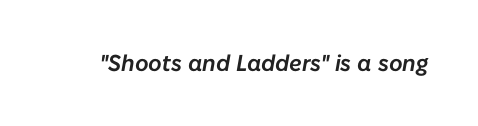
The image shows 23 px text type, italic (leaning right); set normal letter spacing, not underlined.
